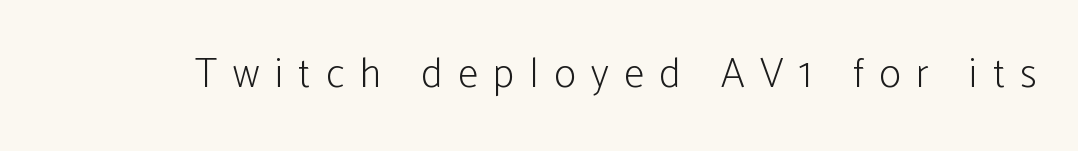
Font category for this specimen: sans-serif. Lines of text with bare space underneath. The type sits square on the baseline with zero lean. Is the letter spacing exaggerated? Yes — the characters are pushed far apart. Note the varied advance widths — an 'i' is clearly narrower than an 'm'. The typesetting does not lean heavy: it is not bold.
